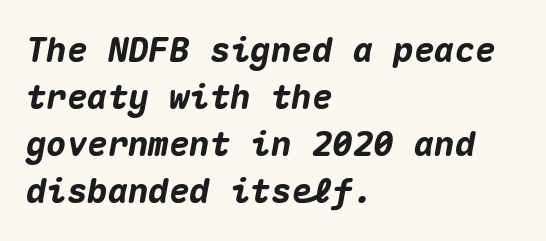
The image shows 34 px heavy type, italic (leaning right), monospaced; set left-aligned, normal line spacing (1.38x), normal letter spacing, not underlined; medium stroke contrast and a medium x-height.
